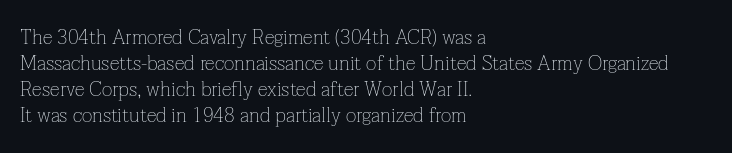
{"italic": "no", "bold": "no", "underline": "no", "align": "left", "line_spacing": "normal", "line_spacing_ratio": 1.3, "letter_spacing": "normal", "letter_spacing_em": 0.0, "glyph_px": 20}
